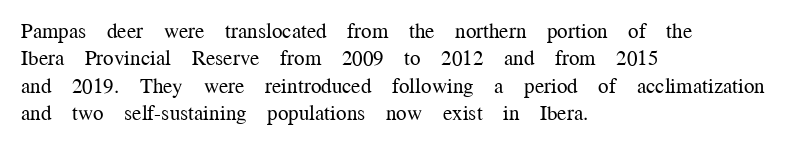
Q: Is the text bold? A: No.
Q: Is the text italic (slanted)? A: No, it is upright.
Q: Is the text underlined? A: No.
Q: How is the paragraph aligned? A: Left-aligned.
Q: Is the spacing between letters normal or unusually wide? A: Normal.
Q: Is the spacing between lines tight, normal or loose? A: Normal.
